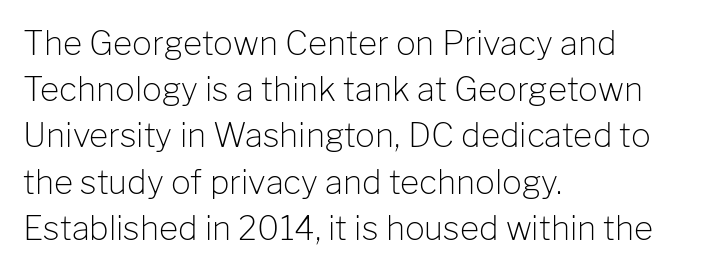
The image shows 33 px light sans-serif type, upright; set left-aligned, normal line spacing (1.4x), normal letter spacing, not underlined; low stroke contrast and a medium x-height.
